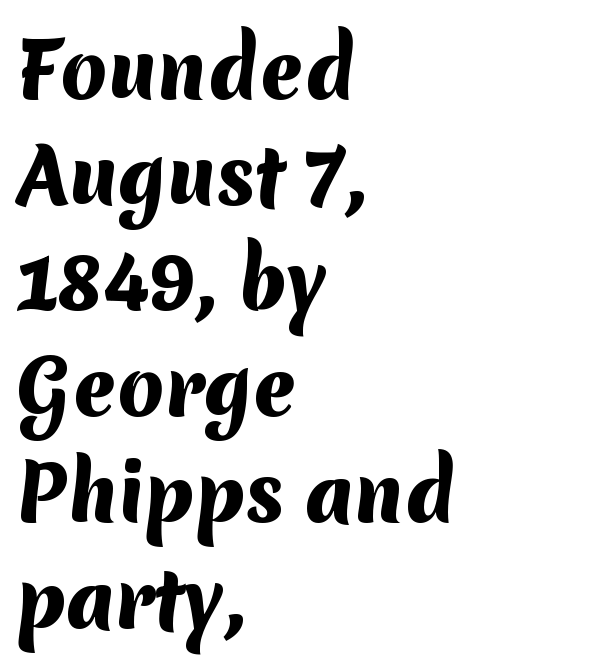
The image shows 75 px heavy sans-serif type; set left-aligned, normal line spacing (1.41x), normal letter spacing, not underlined; medium stroke contrast and a medium x-height.
